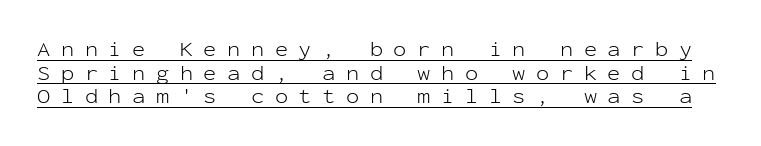
Someone cranked the tracking dial way up on this one. Italic: no, the glyphs are upright roman. The face used here appears with an underline applied. Tightly led — the rows are bunched.
